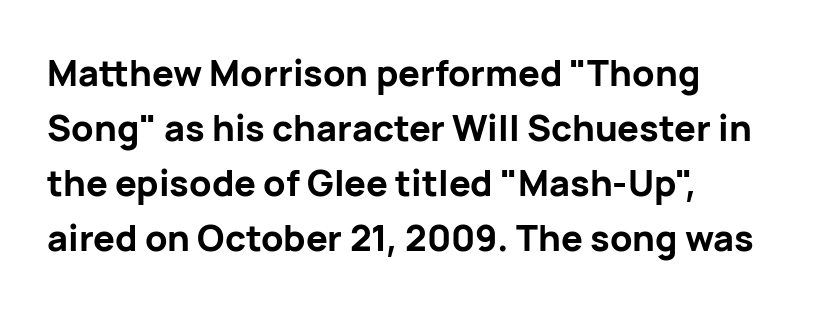
The image shows 36 px bold sans-serif type, upright; set left-aligned, normal line spacing (1.53x), normal letter spacing, not underlined; low stroke contrast and a medium x-height.
